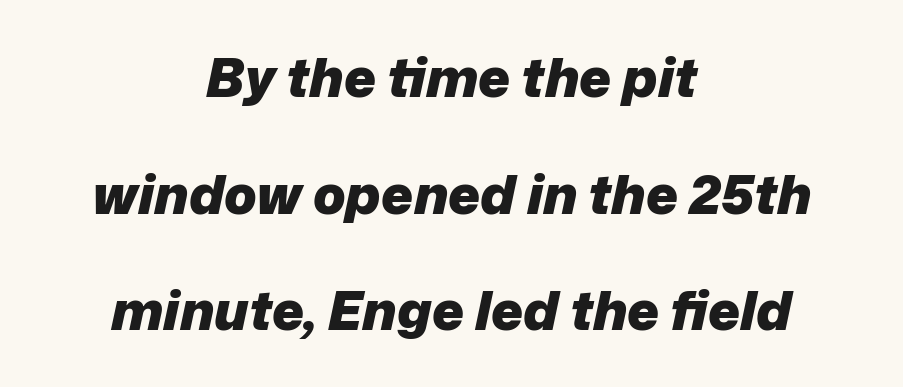
How heavy is the stroke? Heavy — this is a bold. The block of text is sparse from top to bottom, with ample space between rows. This is oblique type, the kind used for emphasis or titles. Honestly, the letter spacing is just normal — you wouldn't notice it. Glance below the letters and you will spot only blank space. Notice how the passage keeps no hard edge, just a central spine.
